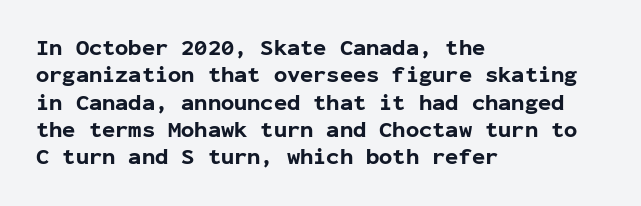
The image shows 22 px bold type, upright; set left-aligned, line spacing 1.24x, normal letter spacing, not underlined.
